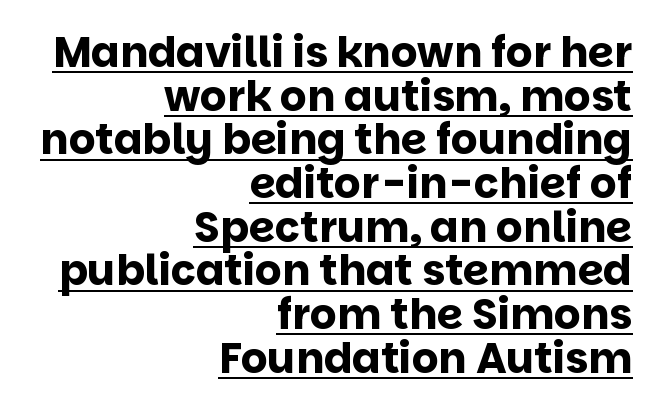
The image shows 42 px bold sans-serif type, upright; set right-aligned, tight line spacing (1.04x), normal letter spacing, underlined; low stroke contrast and a large x-height.
